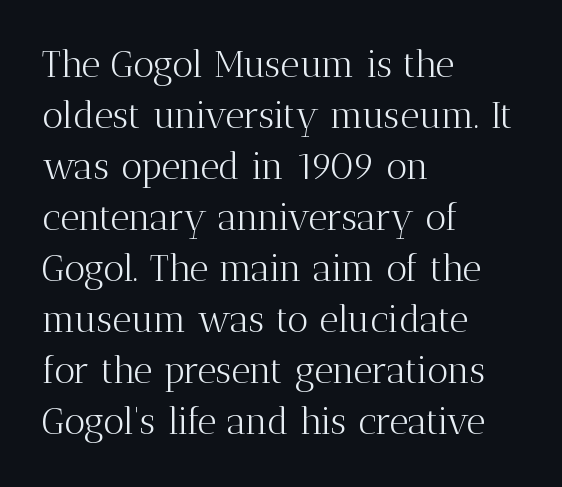
Q: Is the text bold? A: No.
Q: Is the text italic (slanted)? A: No, it is upright.
Q: Is the typeface a serif or a sans-serif typeface? A: Serif.
Q: Is the text underlined? A: No.
Q: How is the paragraph aligned? A: Left-aligned.
Q: Is the spacing between letters normal or unusually wide? A: Normal.
Q: Is the spacing between lines tight, normal or loose? A: Normal.
Q: Width (condensed, normal, or wide)? A: Normal.
Q: Stroke contrast? A: Medium.
Q: x-height? A: Medium.
Q: Monospaced? A: No.
